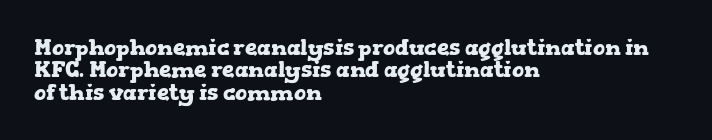
The image shows 22 px bold type, upright; set left-aligned, tight line spacing (1.02x), normal letter spacing, not underlined.
